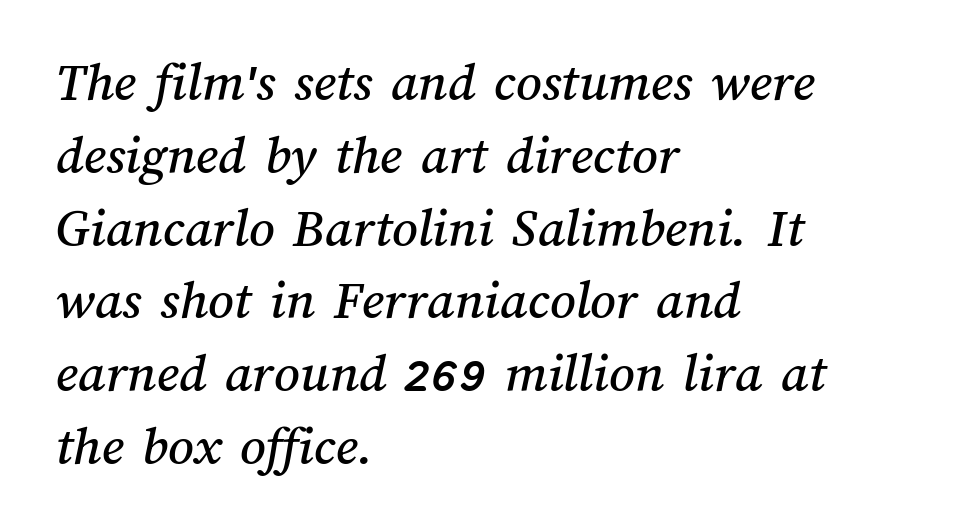
{"width": "normal", "stroke_contrast": "medium", "x_height": "medium", "monospaced": "no", "underline": "no", "align": "left", "line_spacing": "normal", "line_spacing_ratio": 1.3, "letter_spacing": "normal", "letter_spacing_em": 0.0, "glyph_px": 56}
